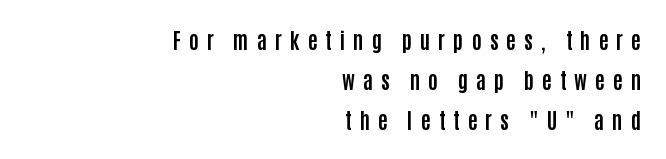
Q: Is the text bold? A: Yes.
Q: Is the text italic (slanted)? A: No, it is upright.
Q: Is the text underlined? A: No.
Q: How is the paragraph aligned? A: Right-aligned.
Q: Is the spacing between letters normal or unusually wide? A: Unusually wide.
Q: Is the spacing between lines tight, normal or loose? A: Loose.
